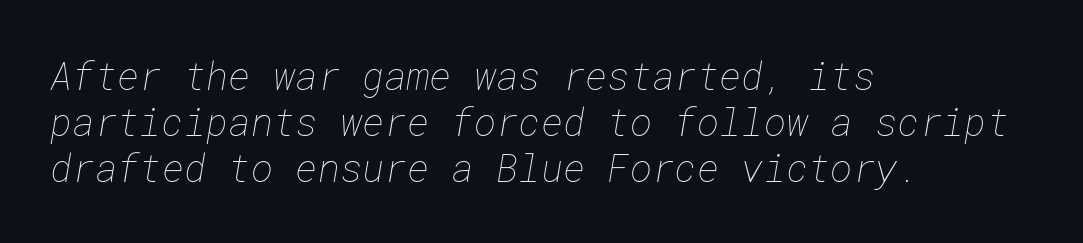
Q: Is the text bold? A: No.
Q: Is the text underlined? A: No.
Q: How is the paragraph aligned? A: Left-aligned.
Q: Is the spacing between letters normal or unusually wide? A: Normal.
Q: Width (condensed, normal, or wide)? A: Normal.
Q: Stroke contrast? A: Low.
Q: x-height? A: Medium.
